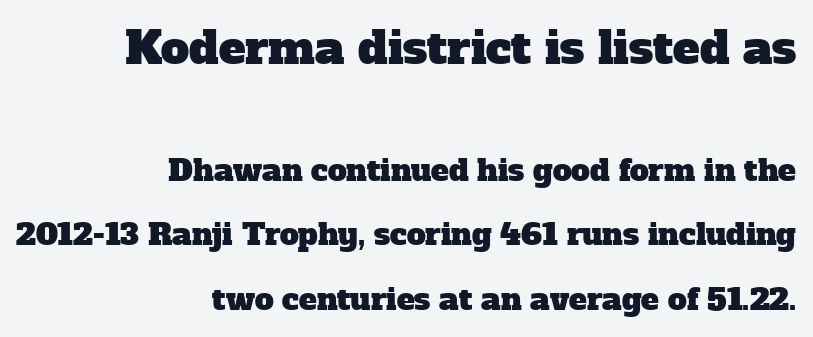
{"serif": "yes", "width": "normal", "stroke_contrast": "low", "x_height": "medium", "monospaced": "no", "underline": "no", "align": "right", "line_spacing": "loose", "line_spacing_ratio": 2.14, "letter_spacing": "normal", "letter_spacing_em": 0.0, "larger_block": "first", "size_ratio": 1.5, "glyph_px": 45}
